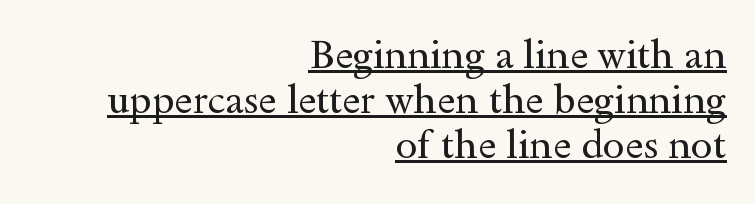
The image shows 39 px regular-weight, wide serif type, upright; set right-aligned, line spacing 1.16x, normal letter spacing, underlined; a small x-height.
